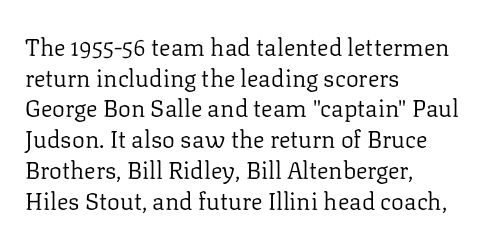
{"italic": "no", "bold": "no", "underline": "no", "align": "left", "line_spacing": "normal", "line_spacing_ratio": 1.28, "letter_spacing": "normal", "letter_spacing_em": 0.0, "glyph_px": 24}
